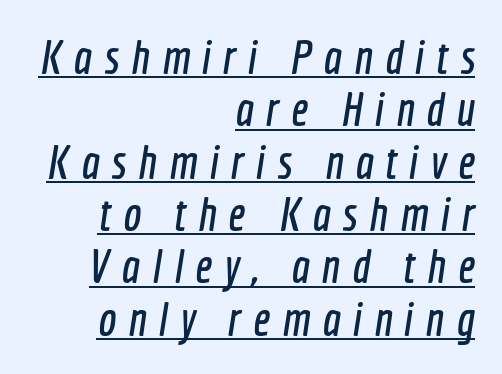
The image shows 48 px condensed sans-serif type; set right-aligned, tight line spacing (1.09x), unusually wide letter spacing (+0.25 em), underlined; a medium x-height.
